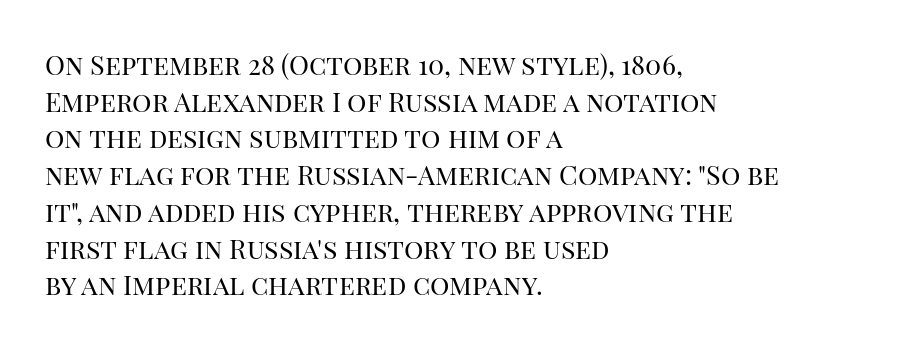
Q: Is the text bold? A: No.
Q: Is the text italic (slanted)? A: No, it is upright.
Q: Is the text underlined? A: No.
Q: How is the paragraph aligned? A: Left-aligned.
Q: Is the spacing between letters normal or unusually wide? A: Normal.
Q: Is the spacing between lines tight, normal or loose? A: Normal.
